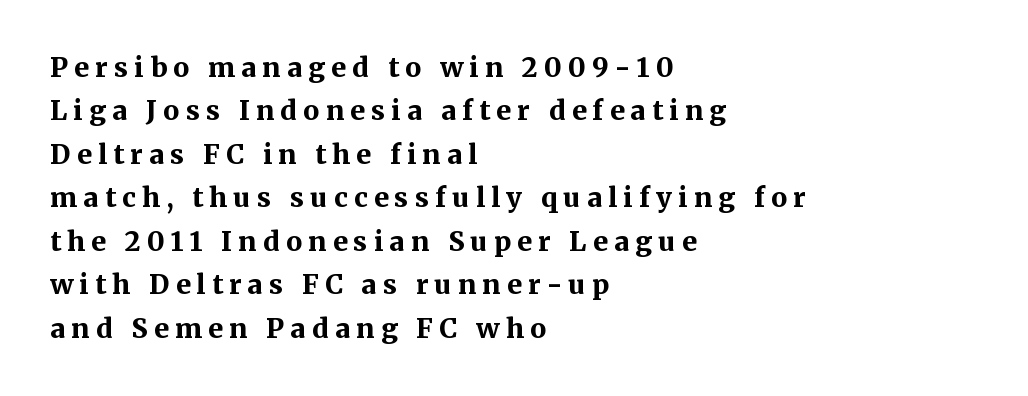
A typesetter would call this leading conventional body-copy spacing. The rag falls on the right side of this text block. In terms of weight, the rendering is a true, heavy bold. Just letters on the line, the space beneath them empty. Caption: expanded tracking, letters set apart.
